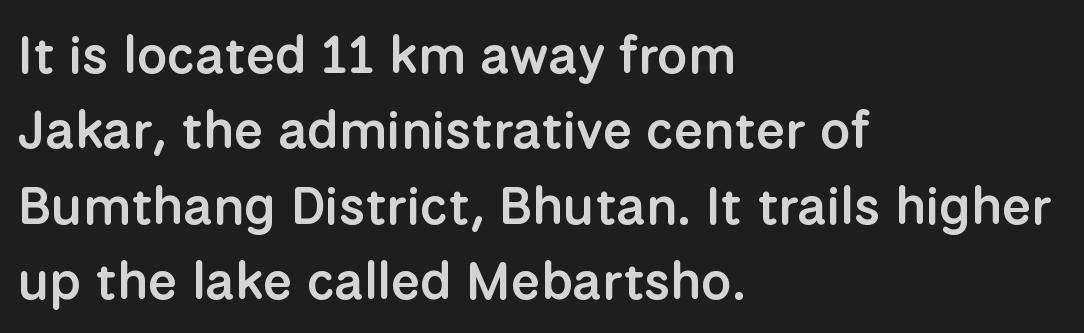
Q: Is the text bold? A: Semi-bold.
Q: Is the text italic (slanted)? A: No, it is upright.
Q: Is the typeface a serif or a sans-serif typeface? A: Sans-serif.
Q: Is the text underlined? A: No.
Q: How is the paragraph aligned? A: Left-aligned.
Q: Is the spacing between letters normal or unusually wide? A: Normal.
Q: Is the spacing between lines tight, normal or loose? A: Normal.
Q: Width (condensed, normal, or wide)? A: Normal.
Q: Stroke contrast? A: Low.
Q: x-height? A: Medium.
Q: Monospaced? A: No.
